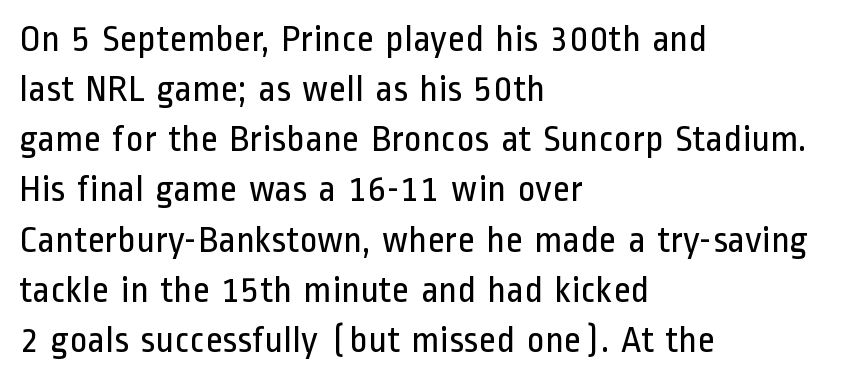
The image shows 38 px regular-weight, condensed sans-serif type, upright; set left-aligned, normal line spacing (1.32x), normal letter spacing, not underlined; low stroke contrast and a medium x-height.
